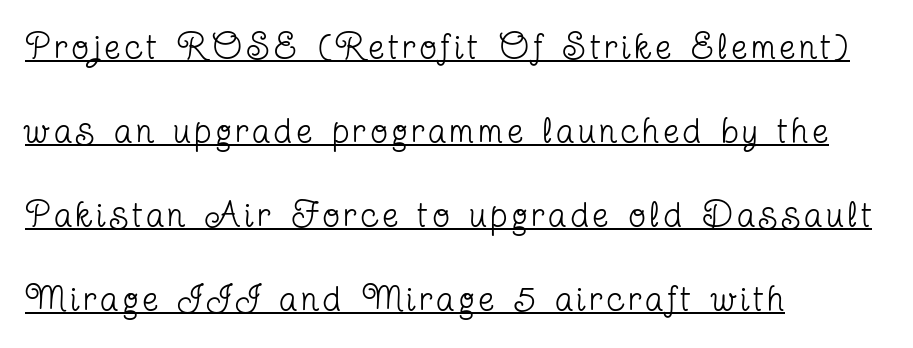
Q: Is the text bold? A: No.
Q: Is the text italic (slanted)? A: No, it is upright.
Q: Is the typeface a serif or a sans-serif typeface? A: Serif.
Q: Is the text underlined? A: Yes.
Q: How is the paragraph aligned? A: Left-aligned.
Q: Is the spacing between lines tight, normal or loose? A: Loose.
Q: Width (condensed, normal, or wide)? A: Condensed.
Q: Stroke contrast? A: Low.
Q: x-height? A: Medium.
Q: Monospaced? A: No.
